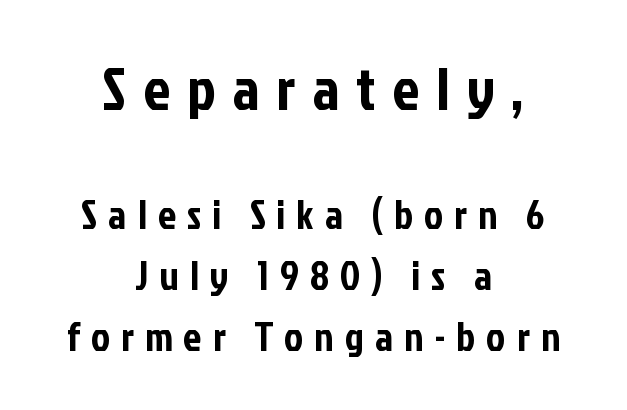
The image shows 60 px condensed sans-serif type, upright; set centered, normal line spacing (1.53x), unusually wide letter spacing (+0.28 em), not underlined; the first (top) block is 1.5x larger; low stroke contrast and a medium x-height.
